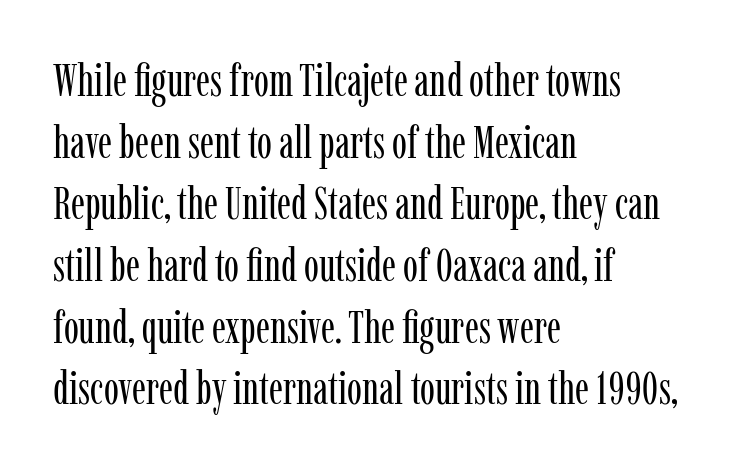
Vertically, the passage feels balanced, rows spaced as you'd expect. Clear beneath every line of the passage. Style check: upright. Line starts are locked; line ends wander. Is this a heavy cut? Hardly; it is regular or lighter.
